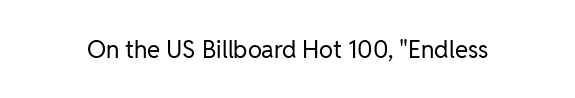
Only glyphs here, with clear space below each row. Notice how the stems are strictly vertical — no italics here. Between one letter and the next there's only the usual sliver of space. Is this a heavy cut? Hardly; it is regular or lighter.
